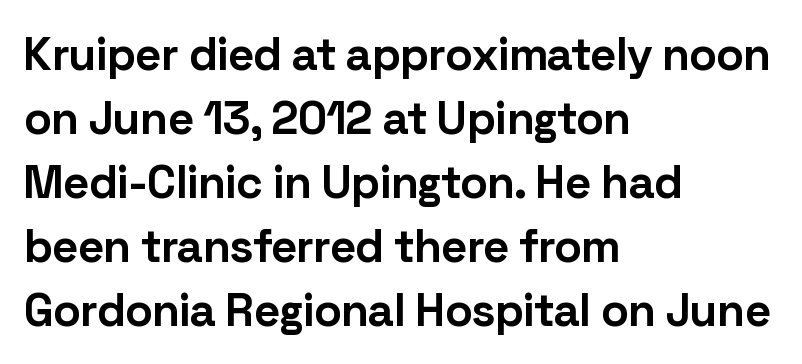
{"serif": "no", "italic": "no", "bold": "yes", "weight": "bold", "width": "normal", "stroke_contrast": "low", "x_height": "medium", "monospaced": "no", "underline": "no", "align": "left", "line_spacing": "normal", "line_spacing_ratio": 1.39, "letter_spacing": "normal", "letter_spacing_em": 0.0, "glyph_px": 46}
